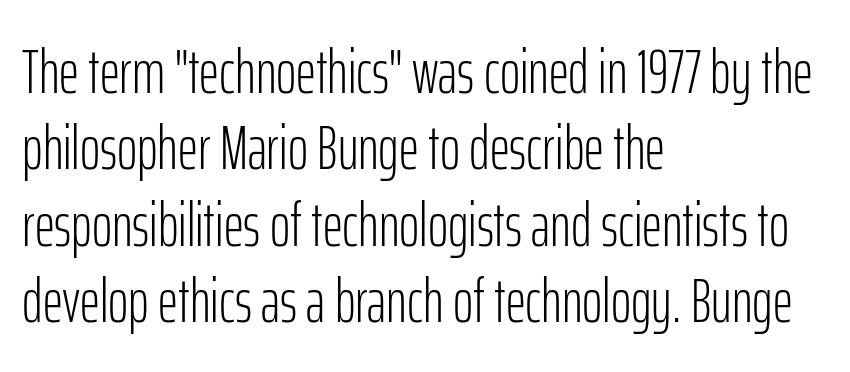
The image shows 62 px light, condensed sans-serif type, upright; set left-aligned, line spacing 1.23x, normal letter spacing, not underlined; low stroke contrast and a medium x-height.
